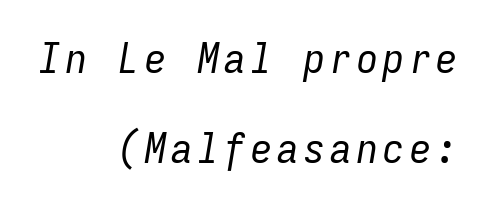
Q: Is the text bold? A: No.
Q: Is the text italic (slanted)? A: Yes, it leans right by about 9 degrees.
Q: Is the text underlined? A: No.
Q: How is the paragraph aligned? A: Right-aligned.
Q: Is the spacing between lines tight, normal or loose? A: Loose.
Q: Width (condensed, normal, or wide)? A: Condensed.
Q: Stroke contrast? A: Low.
Q: x-height? A: Medium.
Q: Monospaced? A: Yes.
